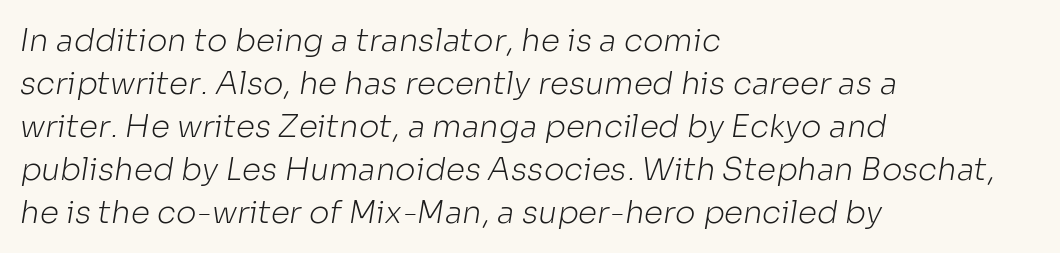
The image shows 31 px light sans-serif type; set left-aligned, normal line spacing (1.39x), normal letter spacing, not underlined; low stroke contrast and a medium x-height.
